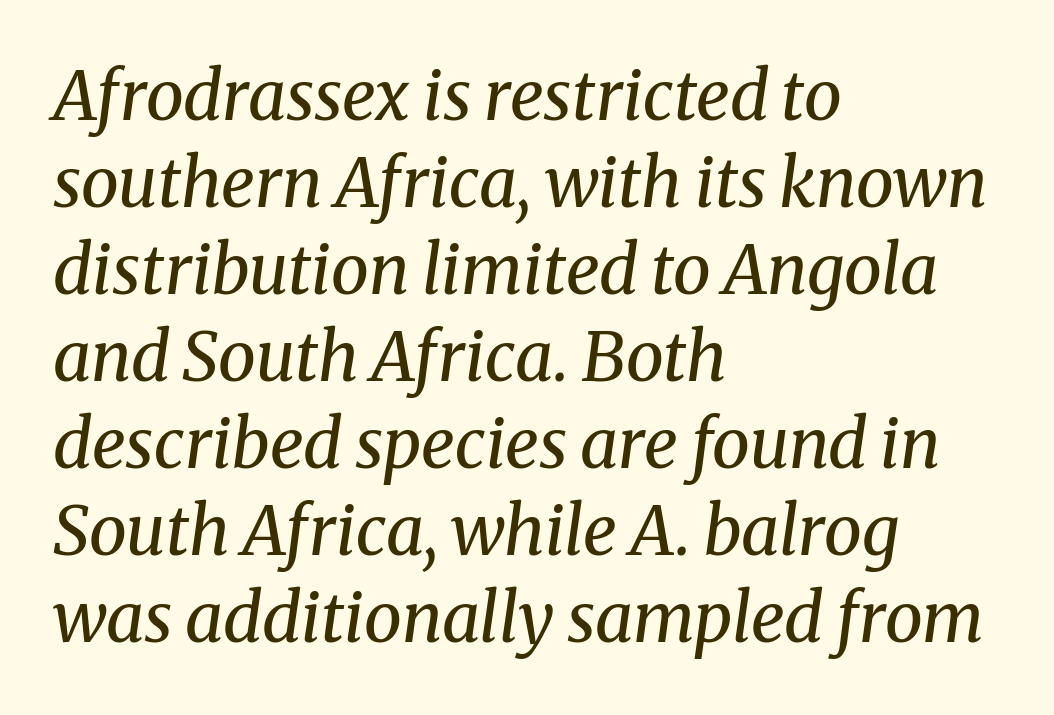
Emphasis-style slanted type is in use. Caption: multi-line text, flush left, ragged right. Classification — serif. The line-height multiplier appears to be the usual default.
